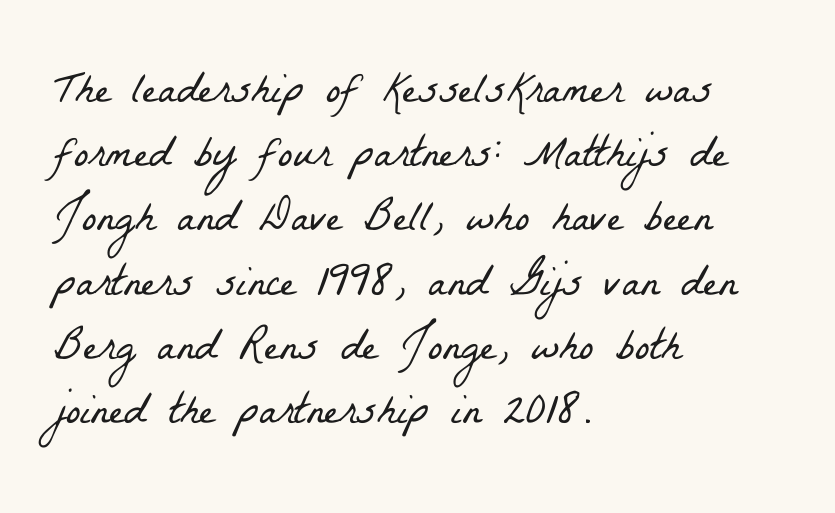
Reading down the column, the eye jumps a familiar distance to each next line. Check under the words: just untouched page. No extra ink here — the face is not bold. Little horizontal feet cap the strokes, marking this as serif type. Spacing verdict: proportional, widths tailored to each character. Line beginnings align vertically; line endings do not.
